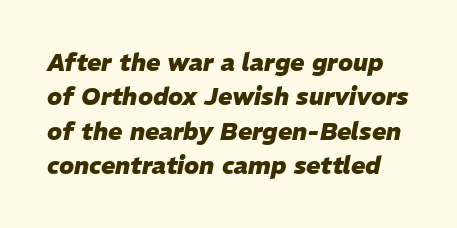
Q: Is the text bold? A: Yes.
Q: Is the text italic (slanted)? A: Yes, it leans right by about 11 degrees.
Q: Is the text underlined? A: No.
Q: Is the spacing between letters normal or unusually wide? A: Normal.
Q: Is the spacing between lines tight, normal or loose? A: Normal.
